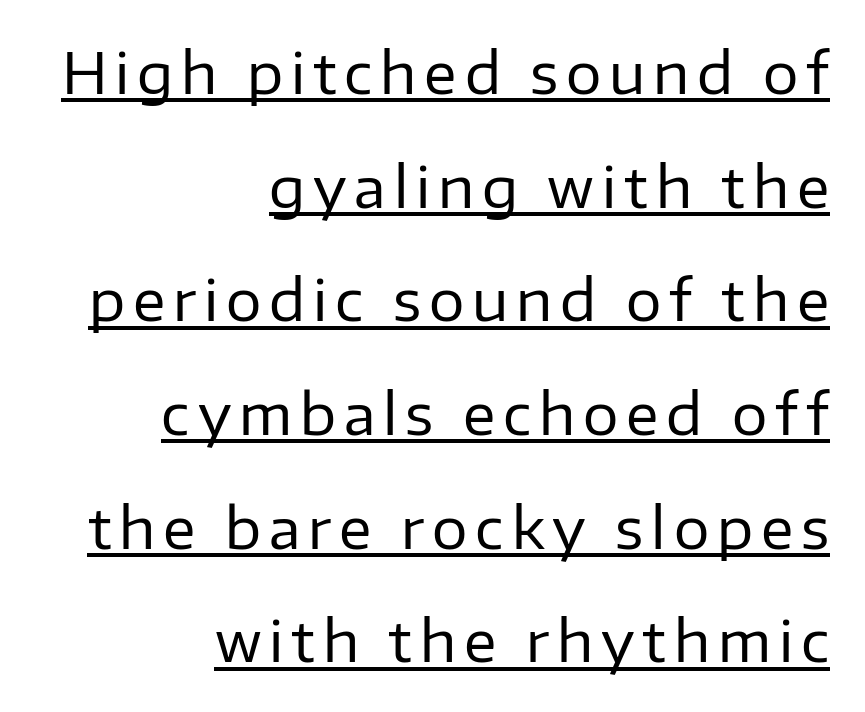
Q: Is the text bold? A: No.
Q: Is the text italic (slanted)? A: No, it is upright.
Q: Is the typeface a serif or a sans-serif typeface? A: Sans-serif.
Q: Is the text underlined? A: Yes.
Q: How is the paragraph aligned? A: Right-aligned.
Q: Is the spacing between lines tight, normal or loose? A: Loose.
Q: Width (condensed, normal, or wide)? A: Normal.
Q: Stroke contrast? A: Low.
Q: x-height? A: Medium.
Q: Monospaced? A: No.
